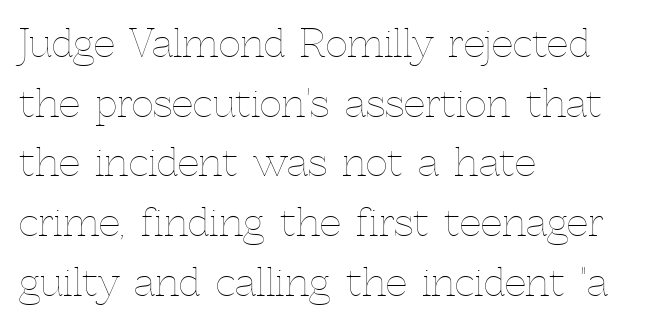
Q: Is the text bold? A: No.
Q: Is the text italic (slanted)? A: No, it is upright.
Q: Is the text underlined? A: No.
Q: How is the paragraph aligned? A: Left-aligned.
Q: Is the spacing between letters normal or unusually wide? A: Normal.
Q: Is the spacing between lines tight, normal or loose? A: Normal.
Q: Width (condensed, normal, or wide)? A: Normal.
Q: x-height? A: Medium.
Q: Monospaced? A: No.
